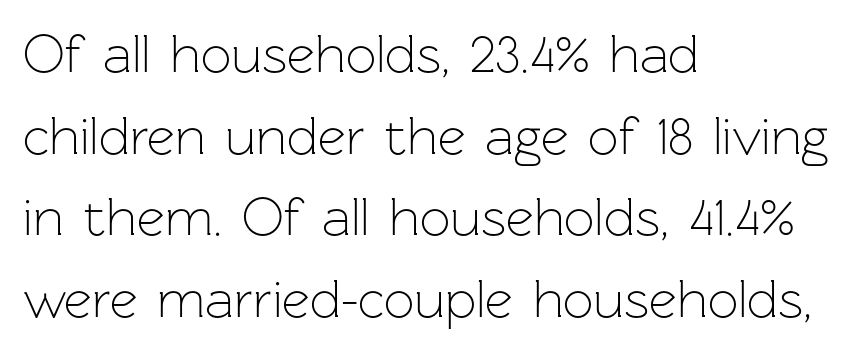
The image shows 54 px light sans-serif type, upright; set left-aligned, normal line spacing (1.51x), normal letter spacing, not underlined; low stroke contrast and a medium x-height.
